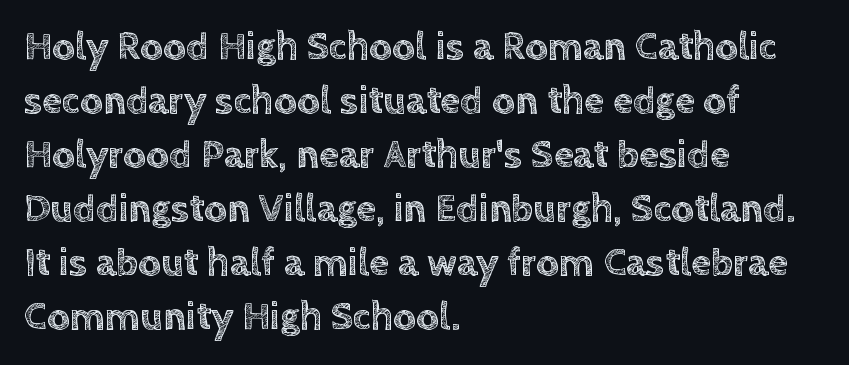
Casual observation: everything's shoved over to the left. The letters sit at their default tracking, neither squeezed nor spread. Proportional: the letters do not fall into vertical columns. The leading is moderate, giving the passage an even texture. Posture: upright roman.
